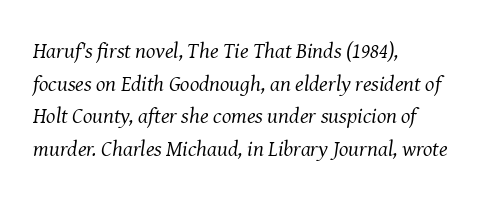
Leading: standard. Weight: not bold — regular or lighter. Look at the tracking — it's just the regular setting, nothing added. Rule under the text: the space is simply empty. Alignment: flush left.
